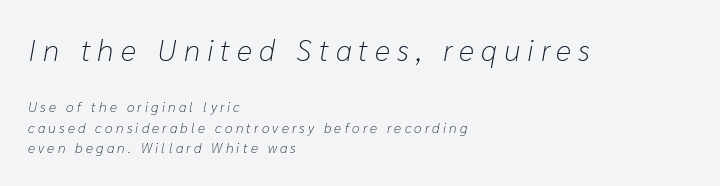
Q: Is the text bold? A: No.
Q: Is the text italic (slanted)? A: Yes, it leans right by about 10 degrees.
Q: Is the text underlined? A: No.
Q: How is the paragraph aligned? A: Left-aligned.
Q: Is the spacing between letters normal or unusually wide? A: Unusually wide.
Q: Is the spacing between lines tight, normal or loose? A: Normal.
Q: Which block of text is set in a larger size, the first (top) or the second (bottom)? A: The first (top) one.
Q: Width (condensed, normal, or wide)? A: Normal.
Q: Stroke contrast? A: Low.
Q: x-height? A: Medium.
Q: Monospaced? A: No.
